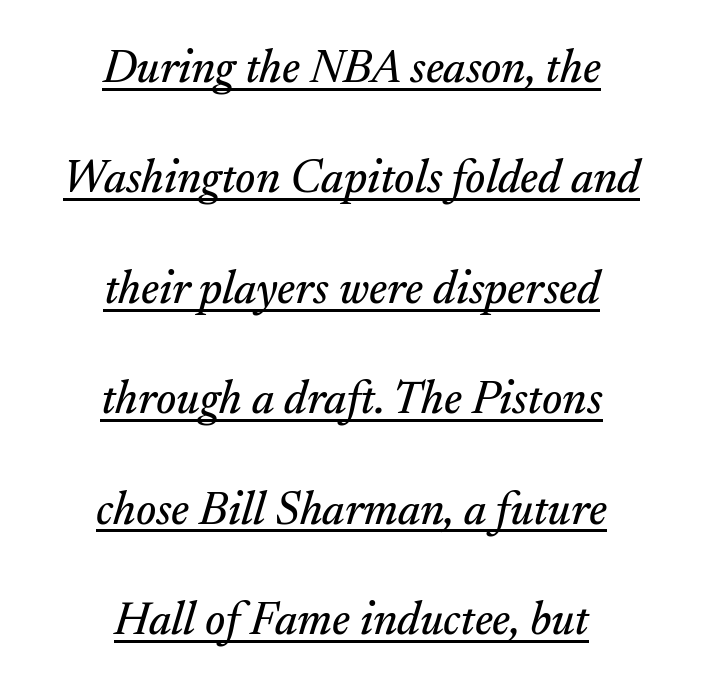
Q: Is the text italic (slanted)? A: Yes, it leans right by about 17 degrees.
Q: Is the typeface a serif or a sans-serif typeface? A: Serif.
Q: Is the text underlined? A: Yes.
Q: How is the paragraph aligned? A: Centered.
Q: Is the spacing between letters normal or unusually wide? A: Normal.
Q: Is the spacing between lines tight, normal or loose? A: Loose.
Q: Width (condensed, normal, or wide)? A: Normal.
Q: Stroke contrast? A: Medium.
Q: x-height? A: Small.
Q: Monospaced? A: No.
